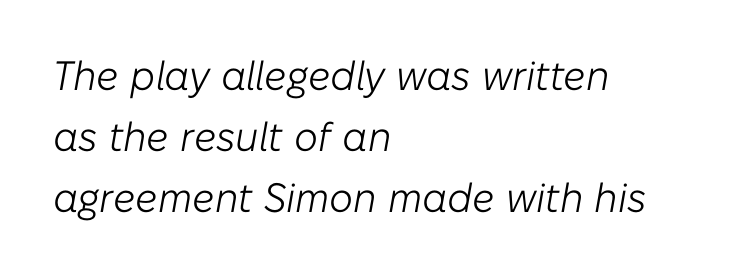
The image shows 41 px light type, italic (leaning right); set left-aligned, normal line spacing (1.49x), normal letter spacing, not underlined; low stroke contrast and a medium x-height.
